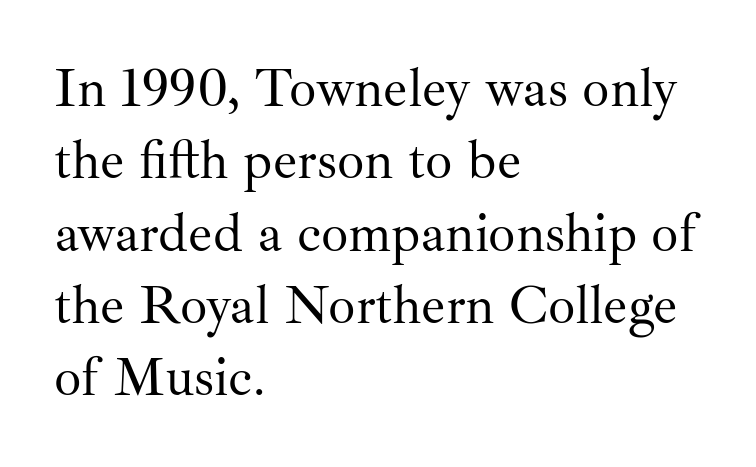
Students, note that the glyphs here touch the page at normal intervals. Caption: face not bold, strokes unweighted. Typeset ragged right — the left edge is the straight one. A clean baseline with only descenders dipping below it. The rendering shows small feet on the letterforms — a serif design. Posture: vertical.
